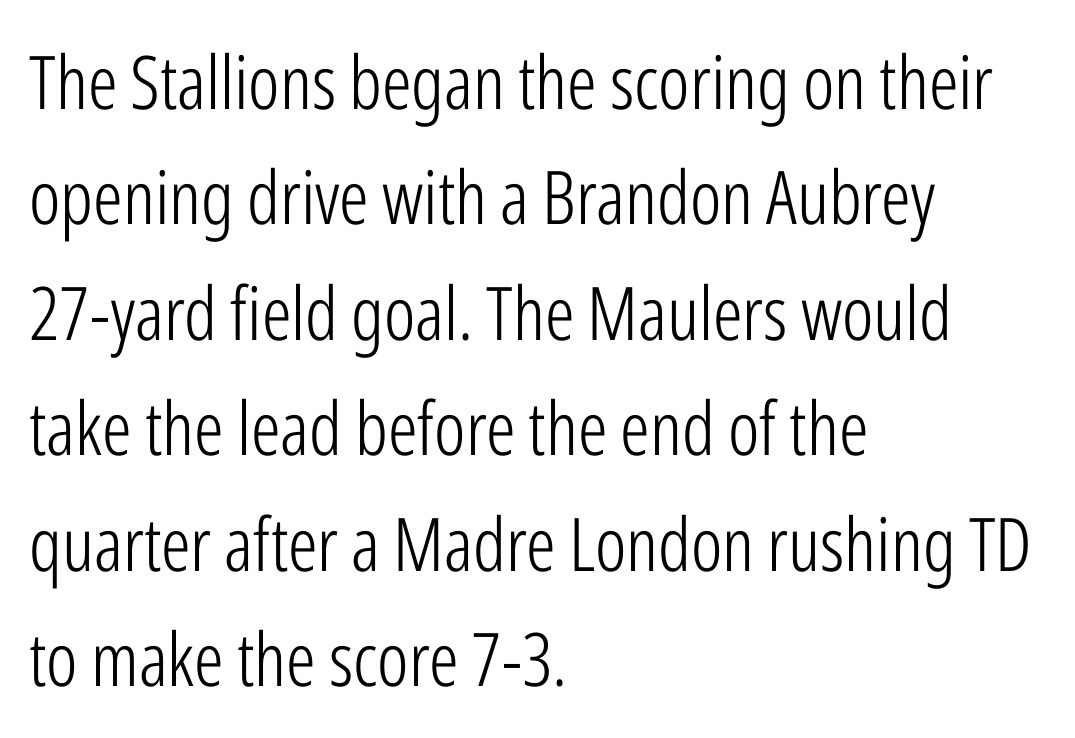
Nope, not italic — everything's standing straight. Short note: letters normally spaced. The characters are drawn with everyday or finer stroke widths. Caption: multi-line text, flush left, ragged right.
